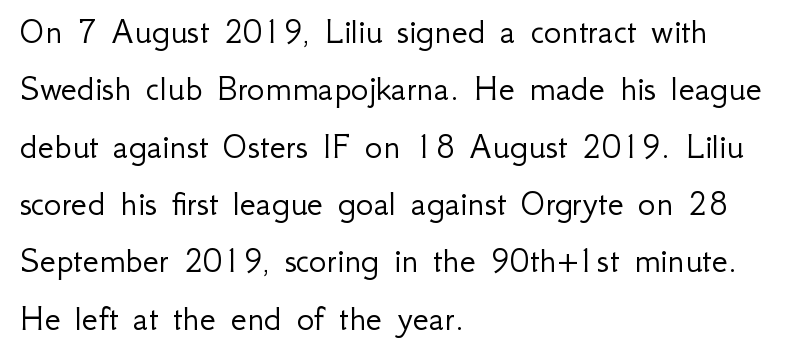
The text was rendered using a sans face with plain stroke endings. Rendered with straight, roman letterforms. Quick note: underline off. The passage shown is typed in a proportional face where columns would drift. The paragraph has a hard left edge and a soft right edge. The gaps between neighbouring characters are ordinary and unremarkable.
